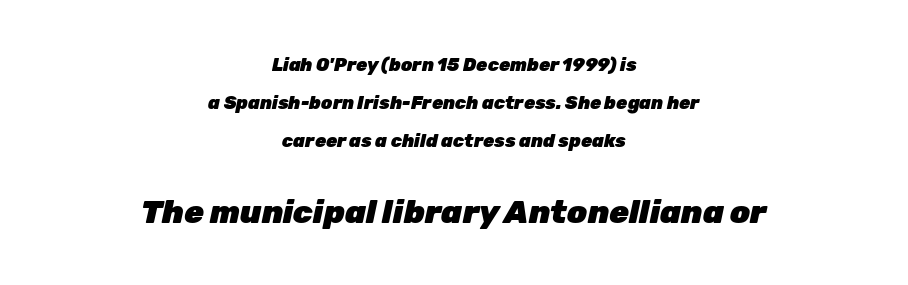
The second block has been scaled up relative to the first. Spacing verdict: proportional, widths tailored to each character. Bare-footed words on every line. Characters are canted at an angle relative to the baseline's perpendicular.
